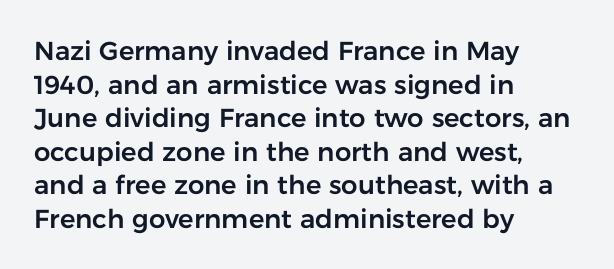
The image shows 26 px text type, upright; set left-aligned, normal line spacing (1.29x), normal letter spacing, not underlined.
